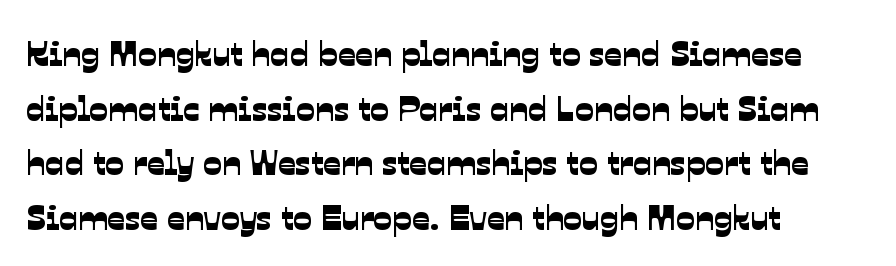
The image shows 35 px sans-serif type; set left-aligned, normal line spacing (1.56x), normal letter spacing, not underlined; low stroke contrast and a medium x-height.
